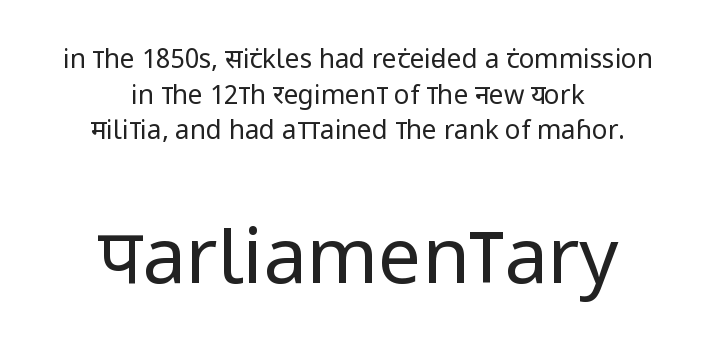
Q: Is the text bold? A: No.
Q: Is the text italic (slanted)? A: No, it is upright.
Q: Is the typeface a serif or a sans-serif typeface? A: Sans-serif.
Q: Is the text underlined? A: No.
Q: How is the paragraph aligned? A: Centered.
Q: Is the spacing between letters normal or unusually wide? A: Normal.
Q: Is the spacing between lines tight, normal or loose? A: Normal.
Q: Which block of text is set in a larger size, the first (top) or the second (bottom)? A: The second (bottom) one.
Q: Width (condensed, normal, or wide)? A: Condensed.
Q: Stroke contrast? A: Low.
Q: x-height? A: Large.
Q: Monospaced? A: No.
